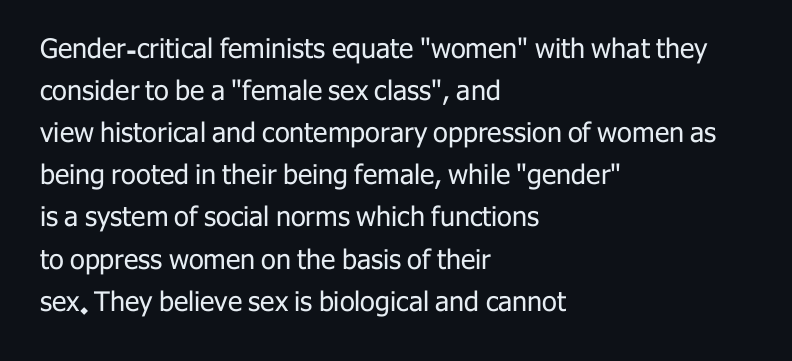
Q: Is the text bold? A: No.
Q: Is the text italic (slanted)? A: No, it is upright.
Q: Is the text underlined? A: No.
Q: How is the paragraph aligned? A: Left-aligned.
Q: Is the spacing between letters normal or unusually wide? A: Normal.
Q: Is the spacing between lines tight, normal or loose? A: Normal.
